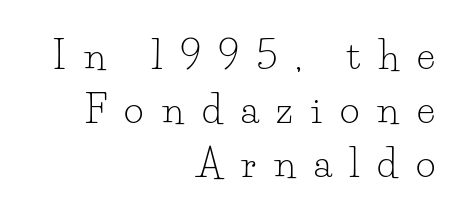
The image shows 38 px light serif type, upright; set right-aligned, normal line spacing (1.42x), unusually wide letter spacing (+0.48 em), not underlined; low stroke contrast and a small x-height.
